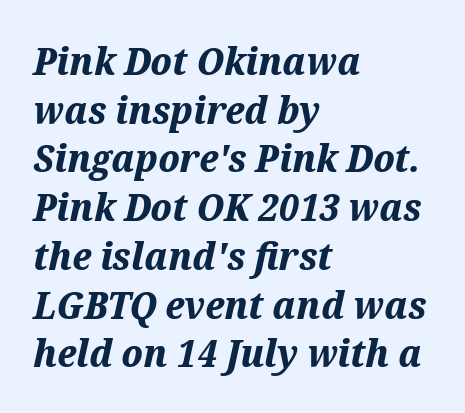
You can tell it's italic because the verticals aren't actually vertical. The strokes are fattened all the way to bold. What stands out about the letter spacing? Nothing — it is the standard amount. The baseline area is clear. Summary of vertical rhythm: regular, with standard interline spacing. Short and long lines alike share a common starting point at left.
